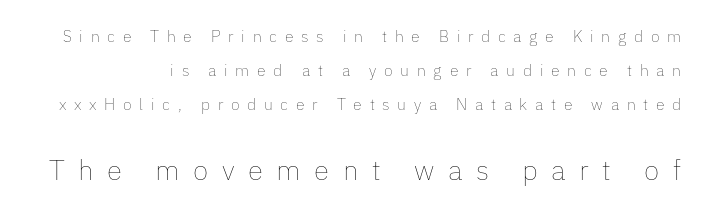
Quick note: underline off. The following chunk of copy outweighs the initial chunk in type size. Does extra space separate the letters? Yes, quite a lot of it. Every character sits straight up, as roman type does. The weight would be labelled regular, book, light, or lighter still. The rendering uses natural spacing where letterforms have individual widths.
